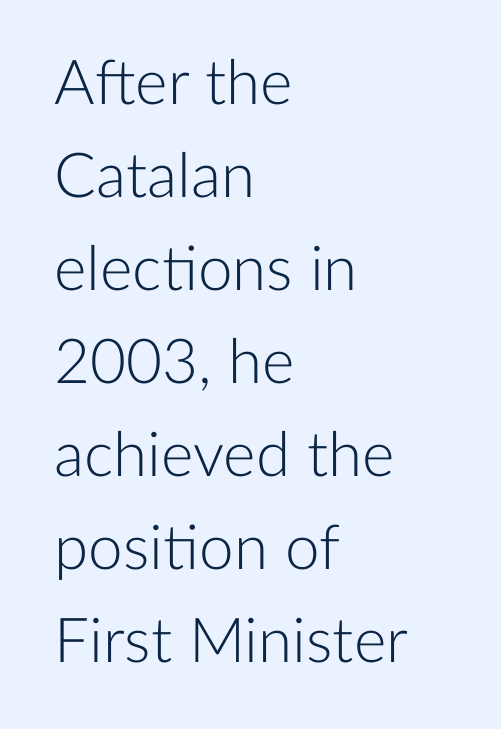
A normal amount of white space separates one row of letters from the next. Note the varied advance widths — an 'i' is clearly narrower than an 'm'. What stands out about the letter spacing? Nothing — it is the standard amount. The lines are quadded left.
